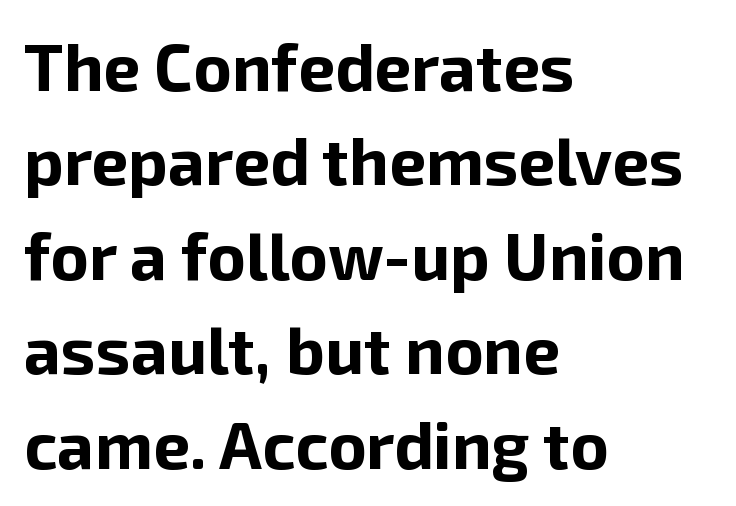
Q: Is the text bold? A: Yes.
Q: Is the text italic (slanted)? A: No, it is upright.
Q: Is the typeface a serif or a sans-serif typeface? A: Sans-serif.
Q: Is the text underlined? A: No.
Q: How is the paragraph aligned? A: Left-aligned.
Q: Is the spacing between letters normal or unusually wide? A: Normal.
Q: Is the spacing between lines tight, normal or loose? A: Normal.
Q: Width (condensed, normal, or wide)? A: Normal.
Q: Stroke contrast? A: Low.
Q: x-height? A: Medium.
Q: Monospaced? A: No.
